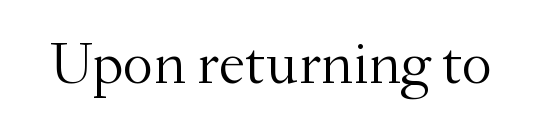
The image shows 60 px light serif type, upright; set normal letter spacing, not underlined; medium stroke contrast and a small x-height.
